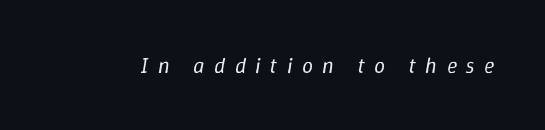
{"italic": "yes", "lean": "right", "slant_degrees": 9, "bold": "no", "underline": "no", "letter_spacing": "wide", "letter_spacing_em": 0.42, "glyph_px": 22}
